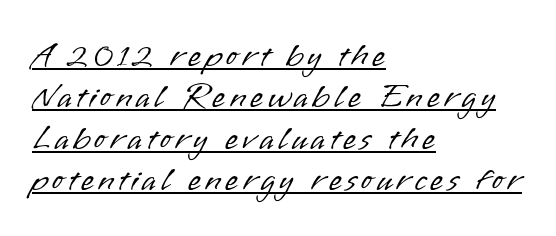
{"serif": "no", "bold": "no", "weight": "light", "width": "normal", "stroke_contrast": "low", "x_height": "small", "monospaced": "no", "underline": "yes", "align": "left", "line_spacing_ratio": 1.22, "glyph_px": 34}
